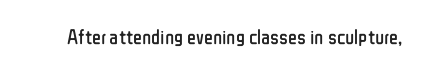
The passage shown is not underscored anywhere. The font's upright variant was chosen for this text. Stems here are at most as thick as an everyday book face. Observe the ordinary spacing: letters are neighbours, not strangers.
